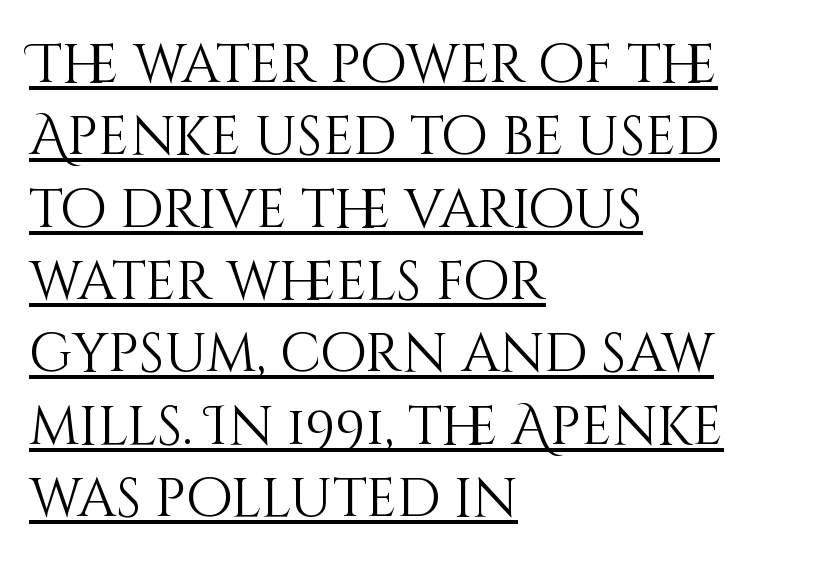
The image shows 54 px light type, upright; set left-aligned, normal line spacing (1.34x), normal letter spacing, underlined; medium stroke contrast and a large x-height.
